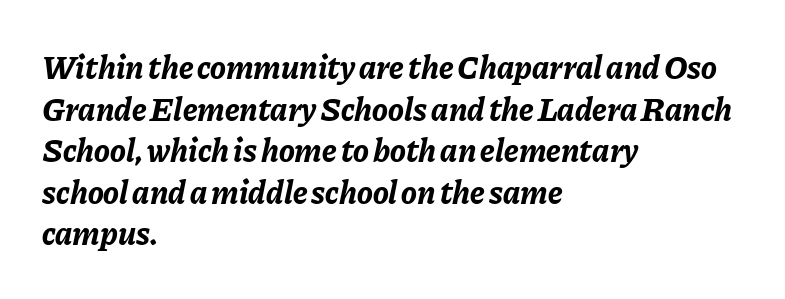
Left-aligned paragraph, ragged on the right. The foot of each line stays bare and open. The sample has been set heavy, in full bold. Standard letterfit; no display-style spreading of the glyphs. In terms of posture, this sample is oblique.
